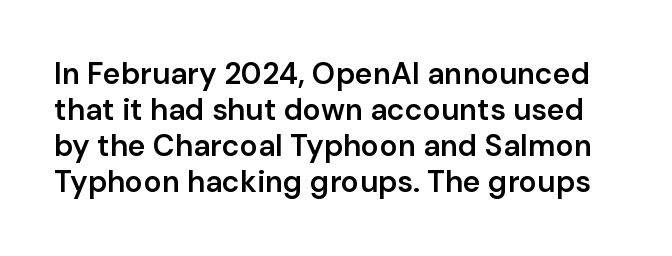
Quick note: underline off. The designer went with a sans here, leaving each stem footless. The tracking reads as untouched default to a designer's eye. This is the in-between weight designers call semibold or demi. The typography opts for an upright posture over an oblique one.
